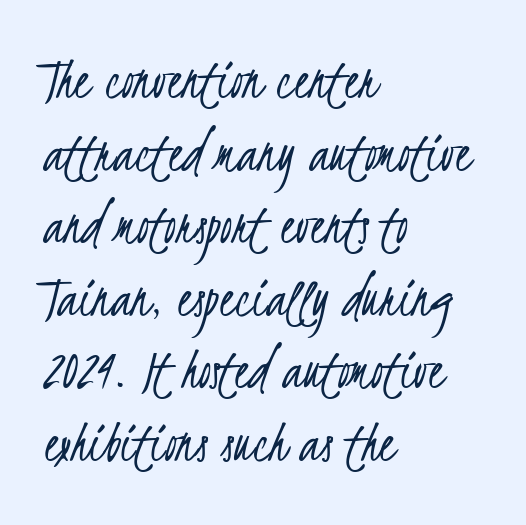
The image shows 60 px light, condensed sans-serif type; set left-aligned, line spacing 1.21x, normal letter spacing, not underlined; low stroke contrast and a small x-height.
